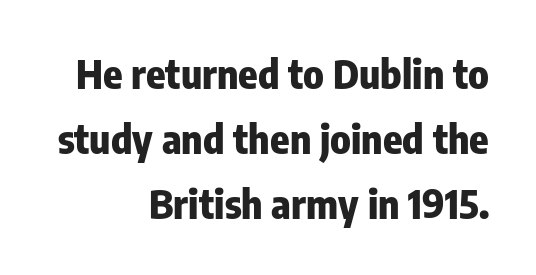
{"serif": "no", "italic": "no", "bold": "yes", "weight": "heavy", "width": "condensed", "stroke_contrast": "low", "x_height": "medium", "monospaced": "no", "underline": "no", "align": "right", "line_spacing": "normal", "line_spacing_ratio": 1.62, "letter_spacing": "normal", "letter_spacing_em": 0.0, "glyph_px": 40}
